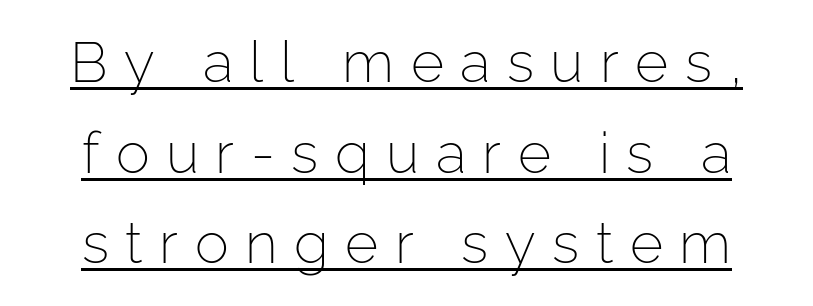
Is there an underline? Yes — a line sits under the letters. Italic: no, the glyphs are upright roman. The letterforms sit at book weight or below. The vertical gap from one line to the next is medium. Character widths vary here, with narrow letters taking less room than wide ones. Between one letter and the next there's a generous, obvious gap.
